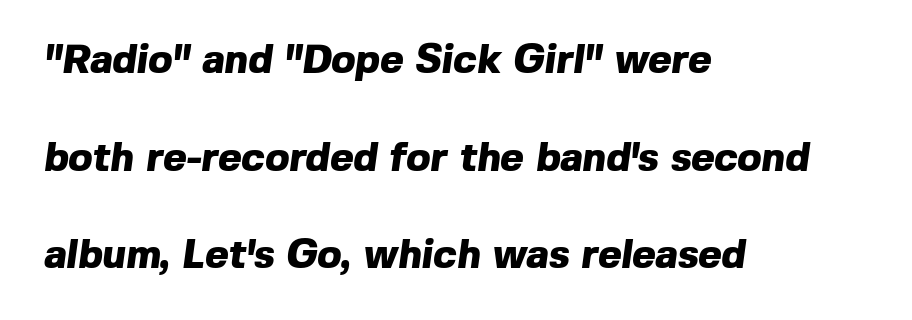
Character widths vary here, with narrow letters taking less room than wide ones. Students, observe: this is what heavily led, spacious text looks like. Reading down the block, your eye returns to a fixed left position each line. A typesetter would label this face a sans. Compared with typical body copy, the letter spacing here is the same. Its strokes are broad and dark, the hallmark of bold type.
